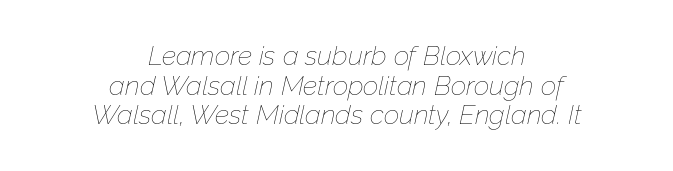
The image shows 27 px text type, italic (leaning right); set centered, tight line spacing (1.1x), normal letter spacing, not underlined.
